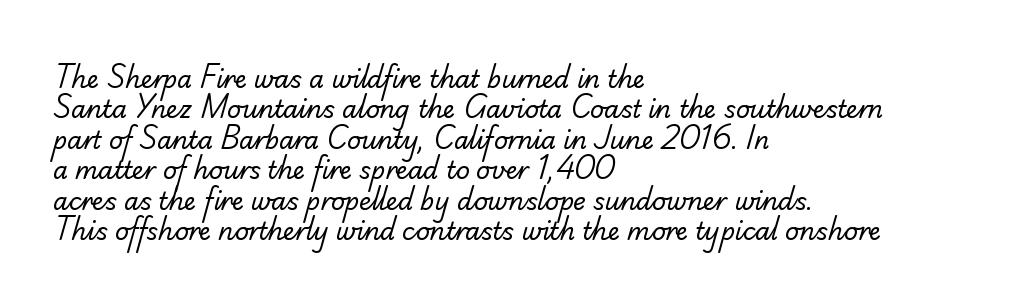
The image shows 24 px text type; set left-aligned, normal line spacing (1.27x), normal letter spacing, not underlined.
